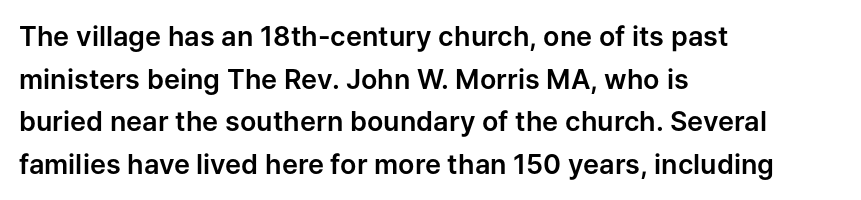
The words here are not underlined. Upright lettering throughout. This rendering leaves character spacing at its baseline value. These lines stack with their left ends in a neat column. Vertical spacing — default.
